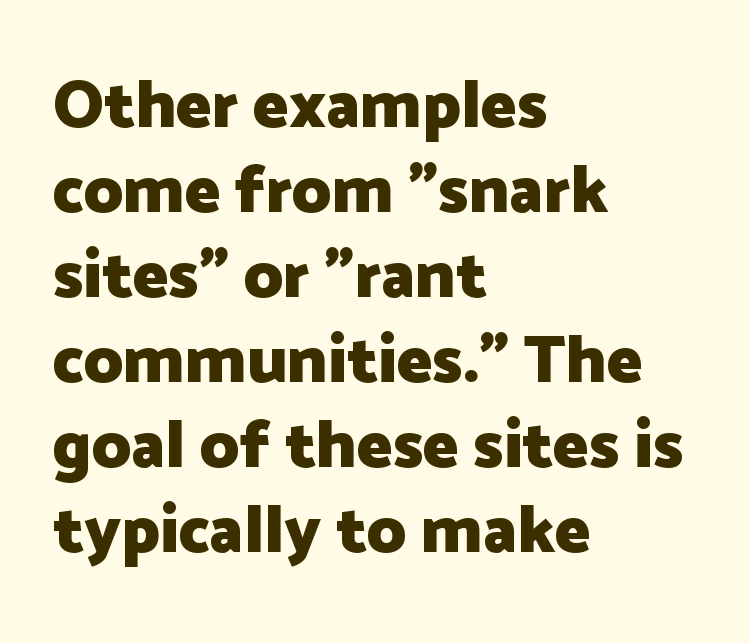
The letters stand straight up with perfectly vertical stems. What weight is shown? A full bold with thick strokes. You could call the tracking neutral — neither tight nor loose. Each letter keeps its own natural width here, so spacing adapts to shape.
